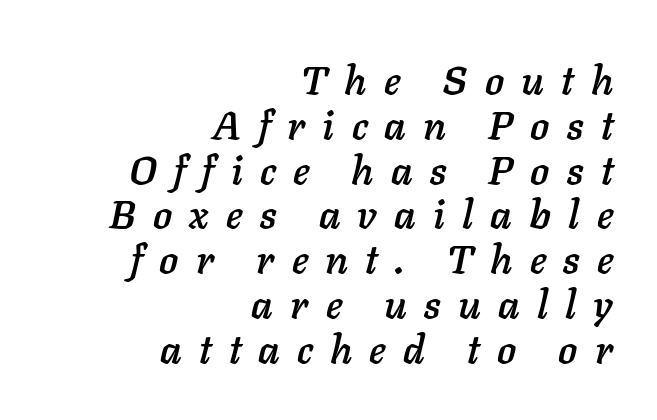
The image shows 40 px text type, italic (leaning right); set right-aligned, tight line spacing (1.12x), unusually wide letter spacing (+0.43 em), not underlined; low stroke contrast and a medium x-height.
